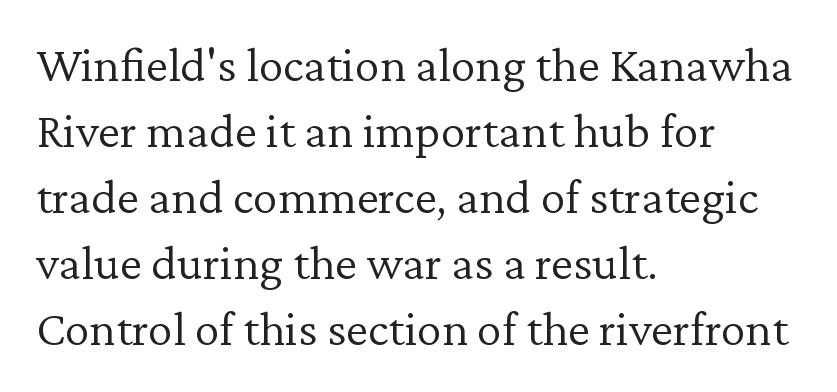
The image shows 50 px light serif type, upright; set left-aligned, normal line spacing (1.32x), normal letter spacing, not underlined; low stroke contrast and a medium x-height.
